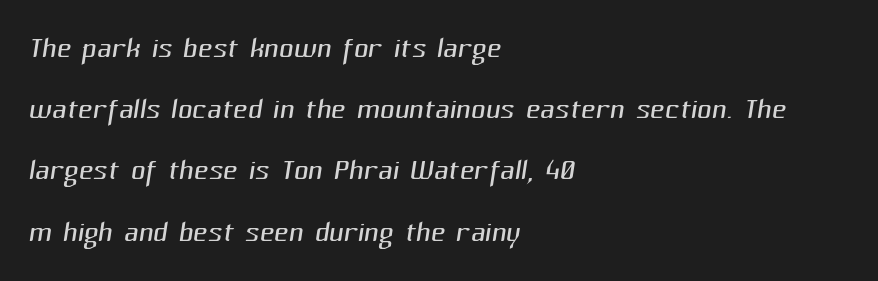
{"serif": "no", "bold": "no", "weight": "light", "width": "normal", "stroke_contrast": "medium", "x_height": "medium", "monospaced": "no", "underline": "no", "align": "left", "line_spacing": "normal", "line_spacing_ratio": 1.53, "letter_spacing": "normal", "letter_spacing_em": 0.0, "glyph_px": 40}
